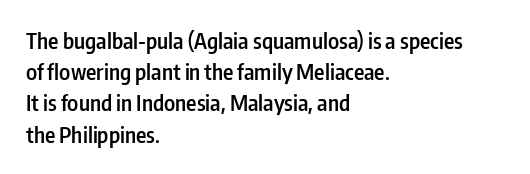
Q: Is the text bold? A: Semi-bold.
Q: Is the text italic (slanted)? A: No, it is upright.
Q: Is the text underlined? A: No.
Q: How is the paragraph aligned? A: Left-aligned.
Q: Is the spacing between letters normal or unusually wide? A: Normal.
Q: Is the spacing between lines tight, normal or loose? A: Normal.
